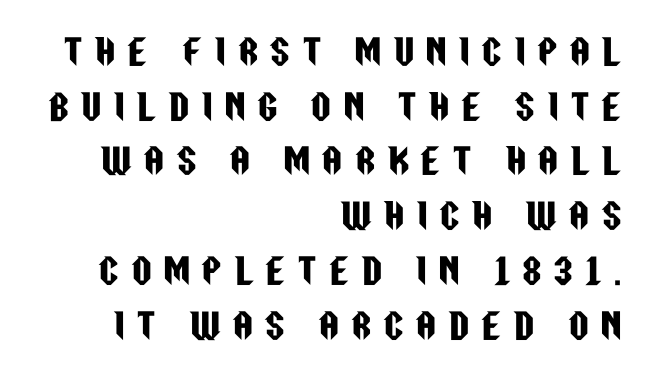
The font family rendered here belongs to the sans-serif group. Character widths vary here, with narrow letters taking less room than wide ones. Lines of text with bare space underneath. The horizontal fit of the characters is loose and conspicuously gappy.
